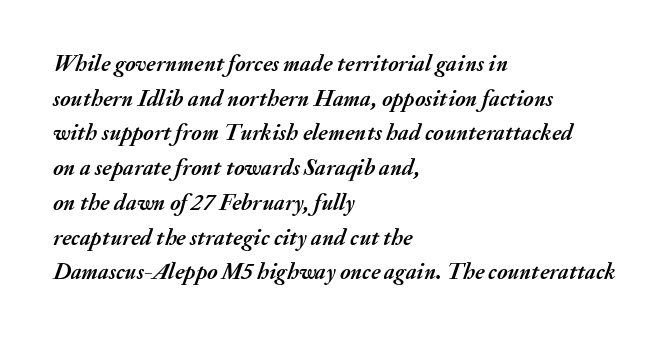
The image shows 23 px bold type, italic (leaning right); set left-aligned, normal line spacing (1.51x), normal letter spacing, not underlined.
